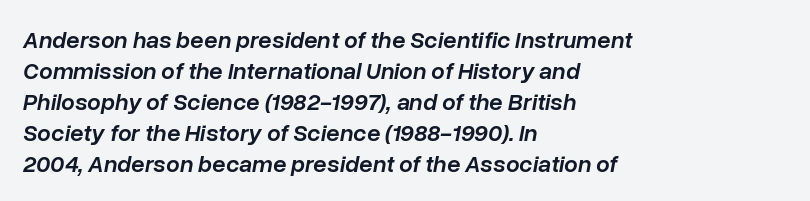
These lines sit exactly where default settings would place them. Unmarked baselines from the first word to the last. The rag falls on the right side of this text block. Look at the tracking — it's just the regular setting, nothing added. Typesetter's note: demi weight, one step under bold.
